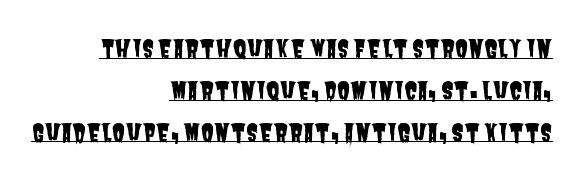
{"underline": "yes", "align": "right", "line_spacing_ratio": 1.74, "letter_spacing": "normal", "letter_spacing_em": 0.0, "glyph_px": 24}
